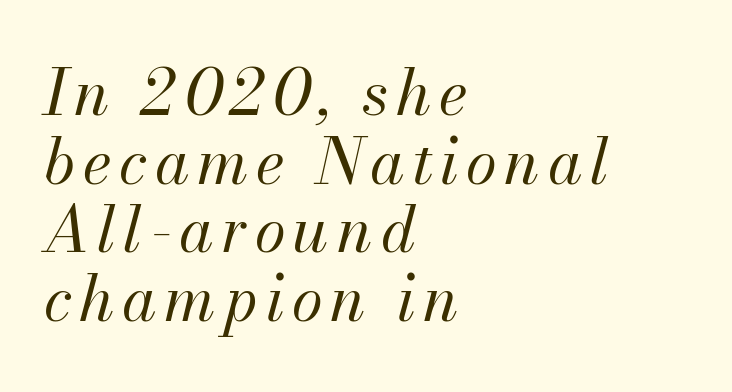
{"italic": "yes", "lean": "right", "slant_degrees": 13, "bold": "no", "weight": "regular", "width": "normal", "stroke_contrast": "medium", "x_height": "small", "monospaced": "no", "underline": "no", "align": "left", "line_spacing": "tight", "line_spacing_ratio": 1.09, "glyph_px": 63}
